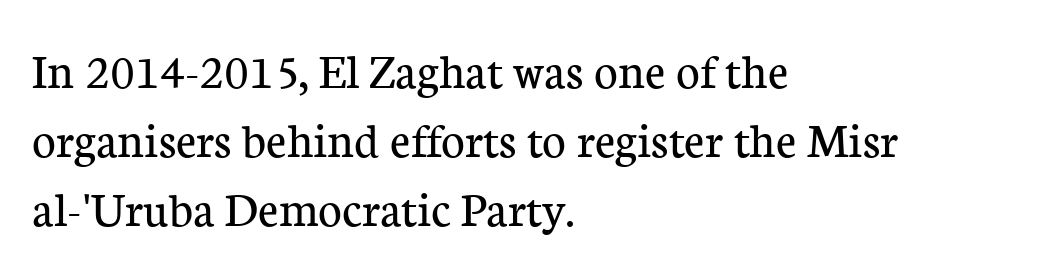
Q: Is the text bold? A: No.
Q: Is the text italic (slanted)? A: No, it is upright.
Q: Is the typeface a serif or a sans-serif typeface? A: Serif.
Q: Is the text underlined? A: No.
Q: How is the paragraph aligned? A: Left-aligned.
Q: Is the spacing between letters normal or unusually wide? A: Normal.
Q: Is the spacing between lines tight, normal or loose? A: Normal.
Q: Width (condensed, normal, or wide)? A: Normal.
Q: Stroke contrast? A: Low.
Q: x-height? A: Medium.
Q: Monospaced? A: No.
